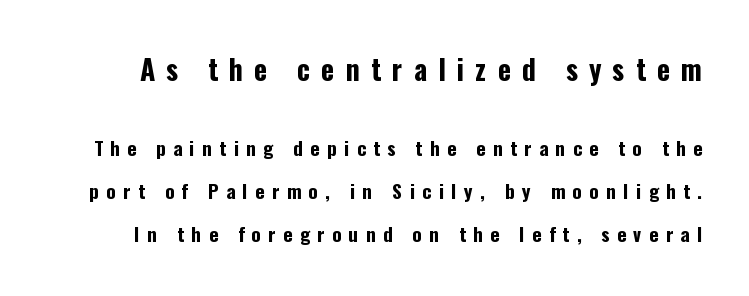
Q: Is the text bold? A: Yes.
Q: Is the text italic (slanted)? A: No, it is upright.
Q: Is the typeface a serif or a sans-serif typeface? A: Sans-serif.
Q: Is the text underlined? A: No.
Q: Is the spacing between letters normal or unusually wide? A: Unusually wide.
Q: Is the spacing between lines tight, normal or loose? A: Loose.
Q: Which block of text is set in a larger size, the first (top) or the second (bottom)? A: The first (top) one.
Q: Width (condensed, normal, or wide)? A: Condensed.
Q: Stroke contrast? A: Low.
Q: x-height? A: Medium.
Q: Monospaced? A: No.
